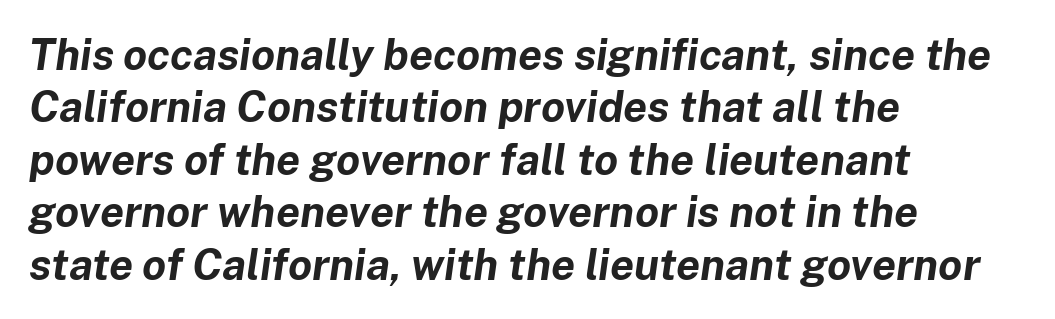
The image shows 43 px bold type, italic (leaning right); set left-aligned, line spacing 1.22x, normal letter spacing, not underlined; low stroke contrast and a medium x-height.
